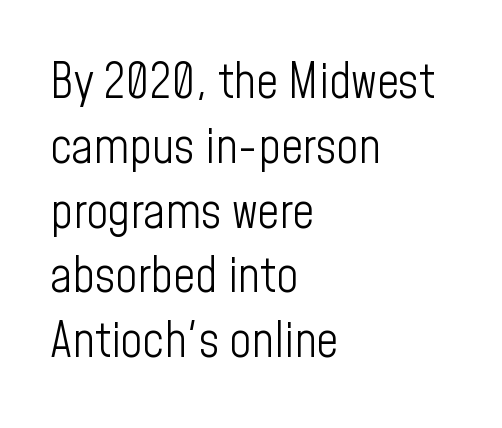
Q: Is the text bold? A: No.
Q: Is the text italic (slanted)? A: No, it is upright.
Q: Is the typeface a serif or a sans-serif typeface? A: Sans-serif.
Q: Is the text underlined? A: No.
Q: How is the paragraph aligned? A: Left-aligned.
Q: Is the spacing between letters normal or unusually wide? A: Normal.
Q: Is the spacing between lines tight, normal or loose? A: Normal.
Q: Width (condensed, normal, or wide)? A: Condensed.
Q: Stroke contrast? A: Low.
Q: x-height? A: Medium.
Q: Monospaced? A: No.
